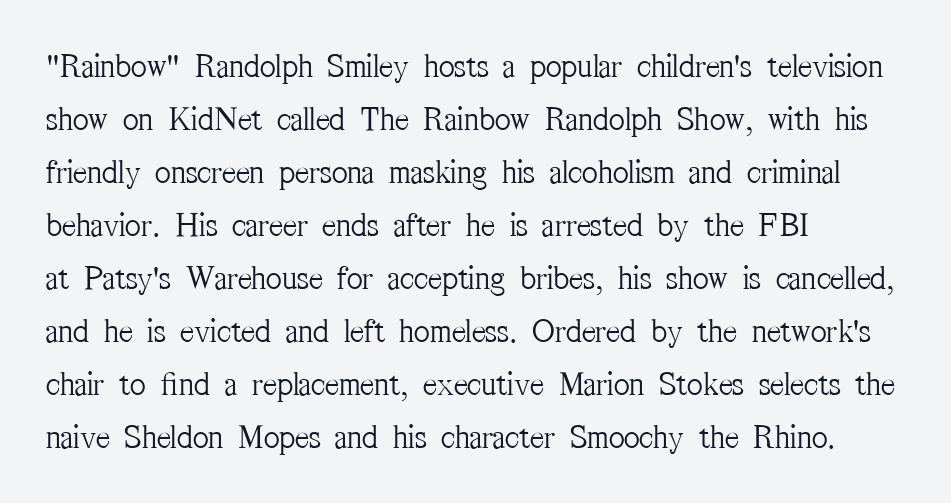
{"serif": "yes", "italic": "no", "bold": "no", "weight": "light", "width": "condensed", "stroke_contrast": "medium", "x_height": "medium", "monospaced": "no", "underline": "no", "align": "left", "line_spacing": "normal", "line_spacing_ratio": 1.56, "letter_spacing": "normal", "letter_spacing_em": 0.0, "glyph_px": 34}
